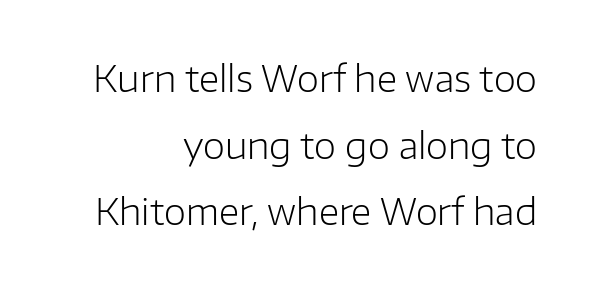
The letters sit at their default tracking, neither squeezed nor spread. Each line ends at the same right margin while the left side varies. Is this a fixed-width face? No — the glyphs have proportional, varying widths. The rendering shows plain stroke endings on the letterforms — a sans-serif design.
